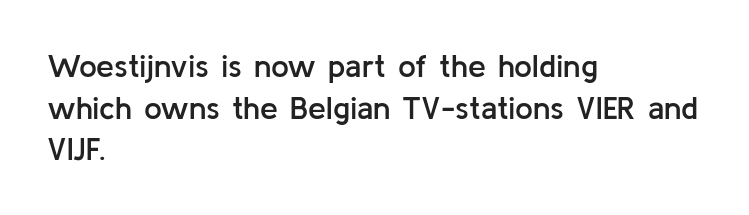
{"serif": "no", "italic": "no", "bold": "semi", "weight": "semibold", "width": "normal", "stroke_contrast": "low", "x_height": "medium", "monospaced": "no", "underline": "no", "align": "left", "line_spacing": "normal", "line_spacing_ratio": 1.3, "letter_spacing": "normal", "letter_spacing_em": 0.0, "glyph_px": 32}
